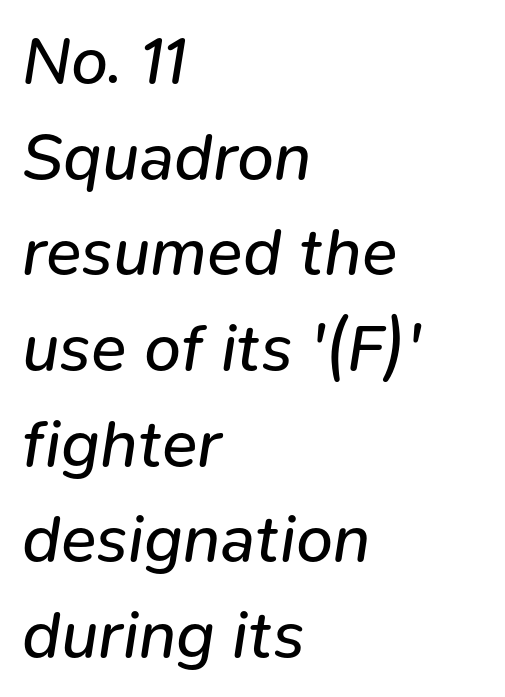
This sample is left-justified, so line endings fall wherever the words run out. The letters advance in unequal steps, a hallmark of proportional type. The passage shown has conventional tracking throughout. Slanted lettering throughout. No extra ink here — the face is not bold.
